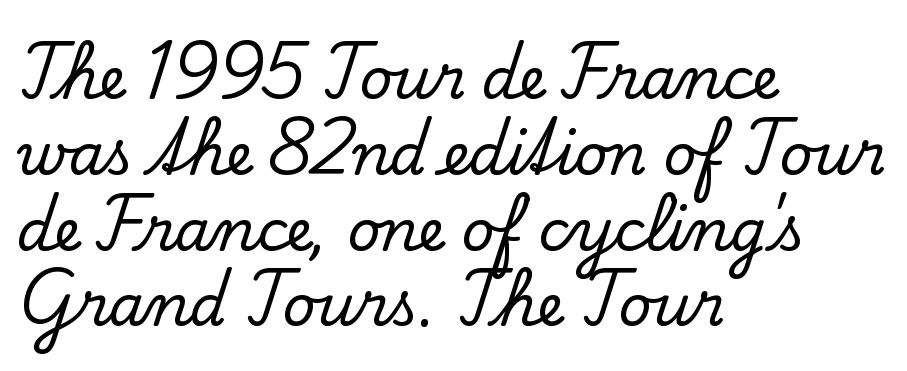
Compared with typical body copy, the letter spacing here is the same. This sample uses a serif face. Has an underline been added? It has not.
